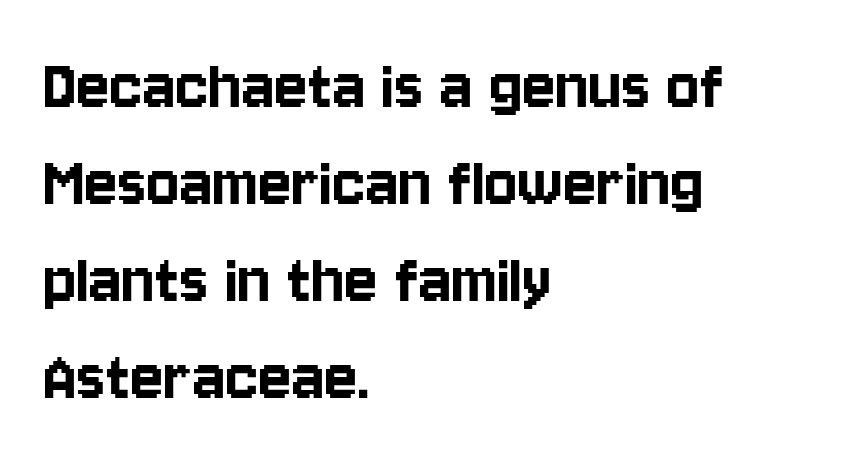
Reading down the block, your eye returns to a fixed left position each line. Each row of text sits above clean, open space. These lines keep a tight, regular rhythm from letter to letter. The typeface chosen for these lines omits serifs. These lines are rendered in a variable-pitch font. The designer left line spacing at the default.
